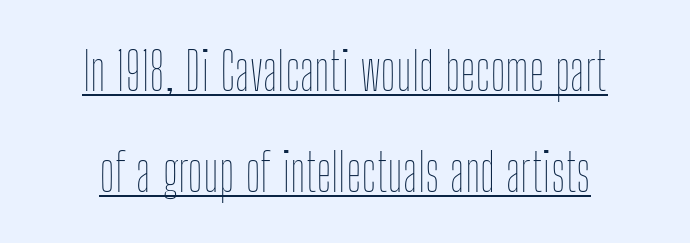
Q: Is the text bold? A: No.
Q: Is the text italic (slanted)? A: No, it is upright.
Q: Is the text underlined? A: Yes.
Q: Is the spacing between letters normal or unusually wide? A: Normal.
Q: Is the spacing between lines tight, normal or loose? A: Loose.
Q: Width (condensed, normal, or wide)? A: Condensed.
Q: Stroke contrast? A: Low.
Q: x-height? A: Medium.
Q: Monospaced? A: No.
